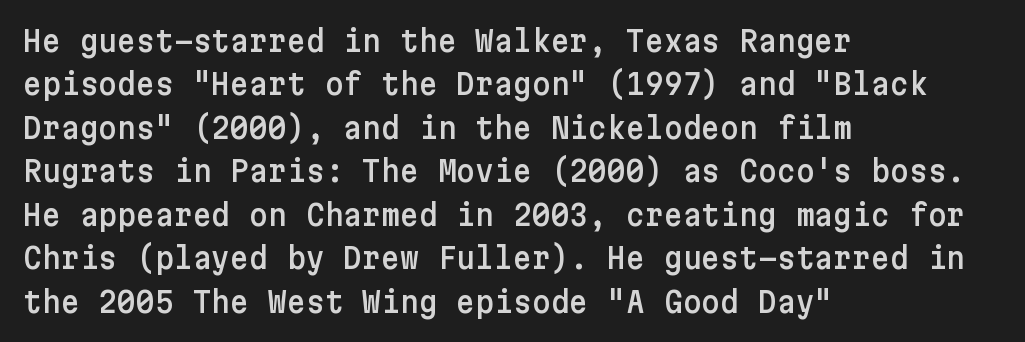
Q: Is the text italic (slanted)? A: No, it is upright.
Q: Is the typeface a serif or a sans-serif typeface? A: Sans-serif.
Q: Is the text underlined? A: No.
Q: How is the paragraph aligned? A: Left-aligned.
Q: Is the spacing between letters normal or unusually wide? A: Normal.
Q: Is the spacing between lines tight, normal or loose? A: Normal.
Q: Width (condensed, normal, or wide)? A: Normal.
Q: Stroke contrast? A: Low.
Q: x-height? A: Medium.
